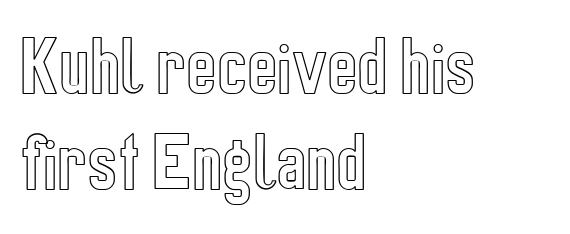
The image shows 64 px condensed type, upright; set left-aligned, normal line spacing (1.5x), normal letter spacing, not underlined; a medium x-height.
